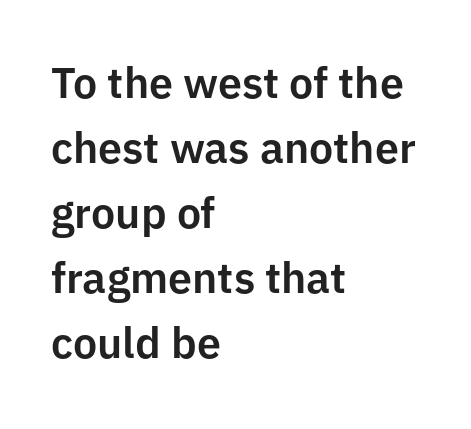
The image shows 43 px sans-serif type, upright; set left-aligned, normal line spacing (1.51x), normal letter spacing, not underlined; low stroke contrast and a medium x-height.
